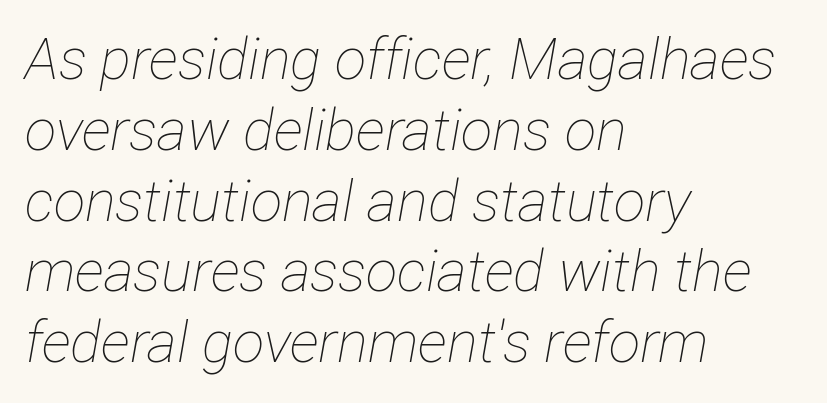
The whole block is typeset with a tilt. The passage shown is not bold in any degree. The words here are not underlined. The rendering uses natural spacing where letterforms have individual widths. Tracking value appears to be zero — textbook default spacing. Leftover space on each line is placed entirely after the last word.
